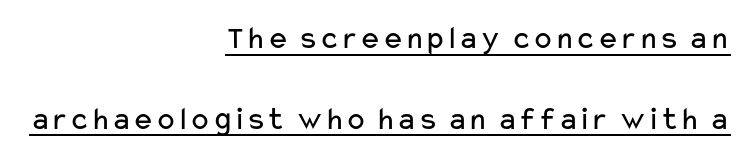
Q: Is the text bold? A: No.
Q: Is the text italic (slanted)? A: No, it is upright.
Q: Is the typeface a serif or a sans-serif typeface? A: Sans-serif.
Q: Is the text underlined? A: Yes.
Q: How is the paragraph aligned? A: Right-aligned.
Q: Is the spacing between letters normal or unusually wide? A: Normal.
Q: Is the spacing between lines tight, normal or loose? A: Loose.
Q: Width (condensed, normal, or wide)? A: Wide.
Q: Stroke contrast? A: Low.
Q: x-height? A: Medium.
Q: Monospaced? A: No.
